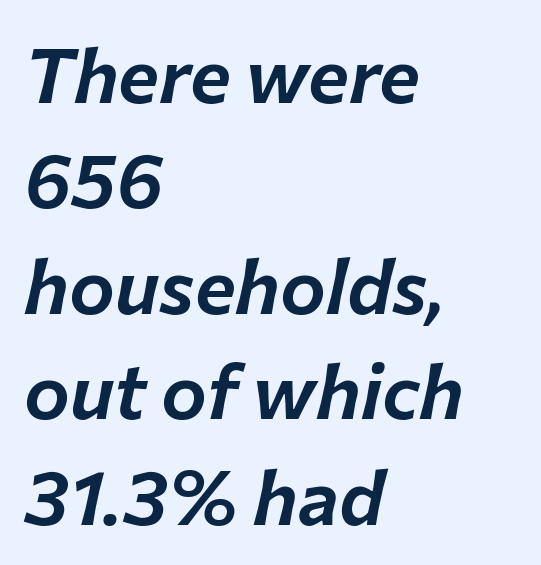
{"italic": "yes", "lean": "right", "slant_degrees": 12, "width": "normal", "stroke_contrast": "low", "x_height": "medium", "monospaced": "no", "underline": "no", "align": "left", "line_spacing": "normal", "line_spacing_ratio": 1.37, "letter_spacing": "normal", "letter_spacing_em": 0.0, "glyph_px": 77}
